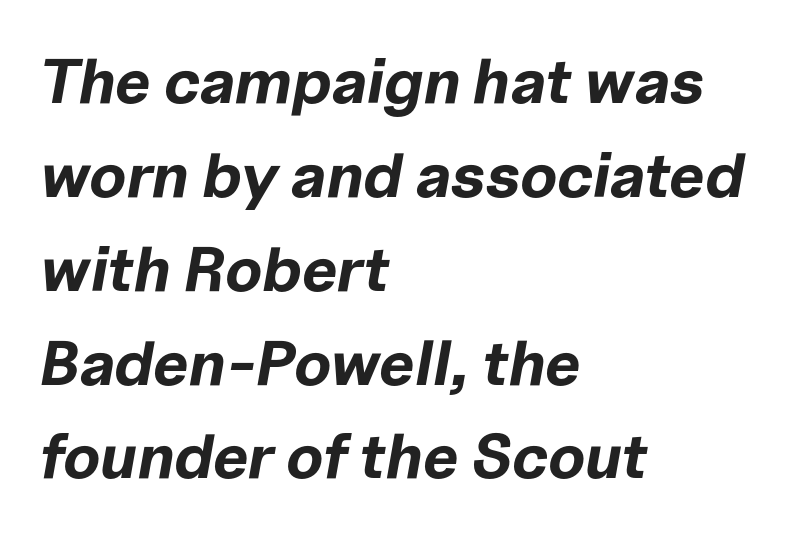
{"italic": "yes", "lean": "right", "slant_degrees": 10, "bold": "yes", "weight": "bold", "width": "normal", "stroke_contrast": "low", "x_height": "medium", "monospaced": "no", "underline": "no", "align": "left", "line_spacing": "normal", "line_spacing_ratio": 1.49, "letter_spacing": "normal", "letter_spacing_em": 0.0, "glyph_px": 63}
